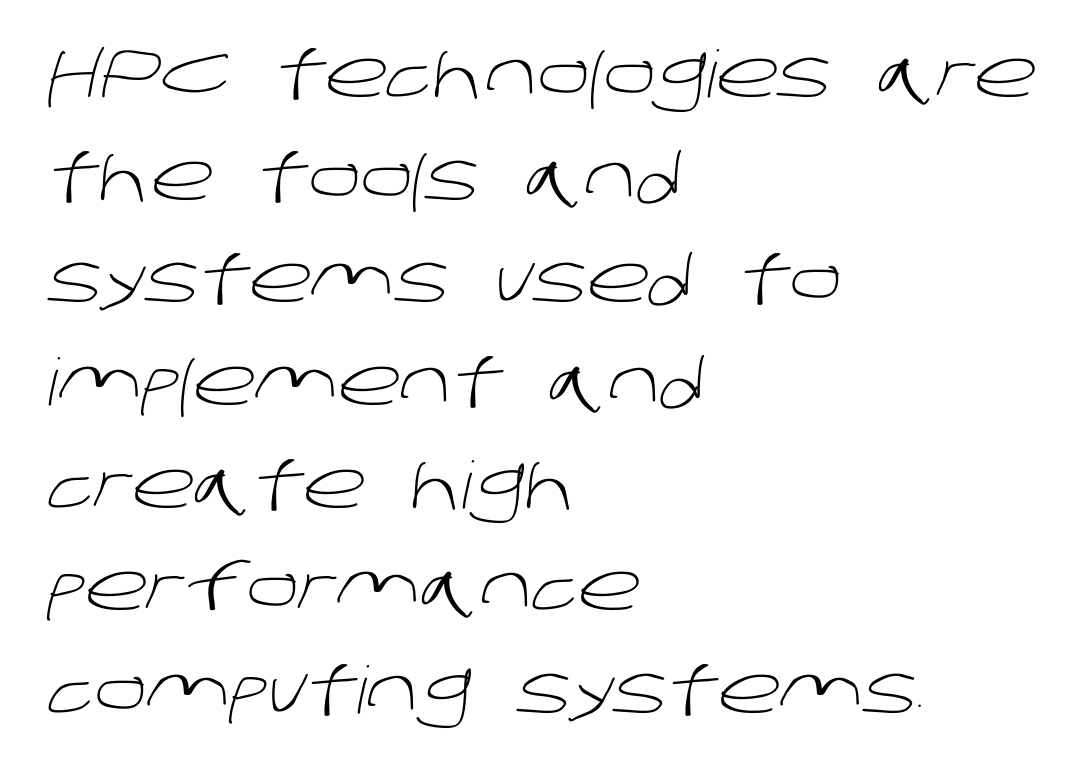
{"serif": "no", "bold": "no", "weight": "light", "width": "normal", "stroke_contrast": "low", "x_height": "large", "monospaced": "no", "underline": "no", "align": "left", "line_spacing": "normal", "line_spacing_ratio": 1.58, "letter_spacing": "normal", "letter_spacing_em": 0.0, "glyph_px": 65}
